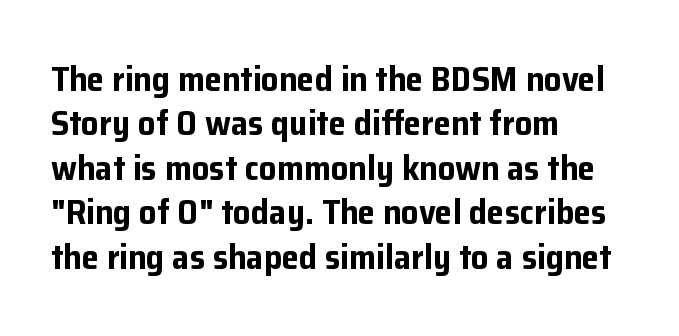
The image shows 35 px bold sans-serif type, upright; set left-aligned, normal line spacing (1.27x), normal letter spacing, not underlined; low stroke contrast and a medium x-height.
